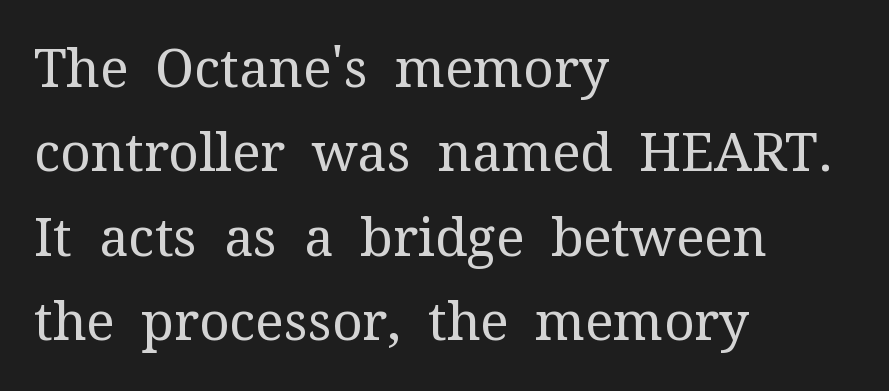
{"serif": "yes", "italic": "no", "bold": "no", "weight": "regular", "width": "normal", "stroke_contrast": "medium", "x_height": "medium", "monospaced": "no", "underline": "no", "align": "left", "line_spacing": "normal", "line_spacing_ratio": 1.59, "letter_spacing": "normal", "letter_spacing_em": 0.0, "glyph_px": 53}
